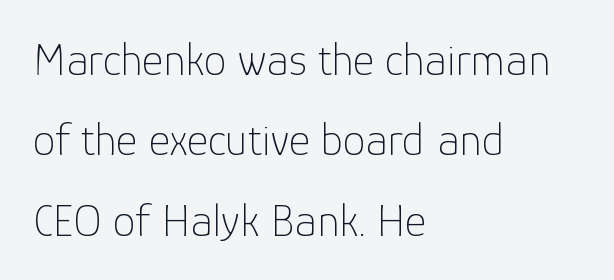
{"serif": "no", "italic": "no", "bold": "no", "weight": "thin", "width": "normal", "stroke_contrast": "low", "x_height": "medium", "monospaced": "no", "underline": "no", "align": "left", "line_spacing_ratio": 1.75, "letter_spacing": "normal", "letter_spacing_em": 0.0, "glyph_px": 46}
